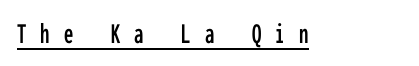
The face used here is monospaced, like something from a code editor. The lettering stays uniformly vertical, giving the passage a roman look. You can see a thin bar hugging the bottom of the glyphs. Note: no serifs on the glyphs. Compared with typical body copy, the letter spacing here is much looser.
